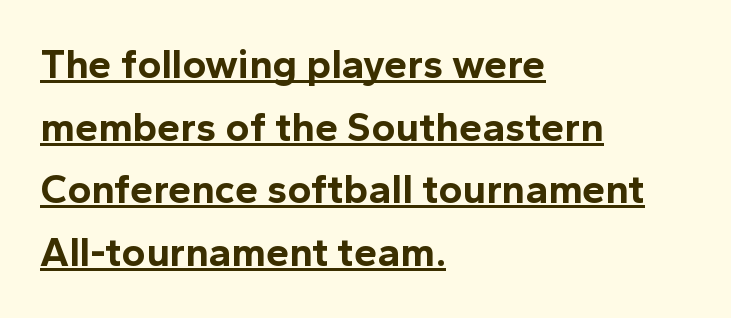
Q: Is the text bold? A: Yes.
Q: Is the text italic (slanted)? A: No, it is upright.
Q: Is the typeface a serif or a sans-serif typeface? A: Sans-serif.
Q: Is the text underlined? A: Yes.
Q: How is the paragraph aligned? A: Left-aligned.
Q: Is the spacing between letters normal or unusually wide? A: Normal.
Q: Is the spacing between lines tight, normal or loose? A: Normal.
Q: Width (condensed, normal, or wide)? A: Normal.
Q: x-height? A: Medium.
Q: Monospaced? A: No.
